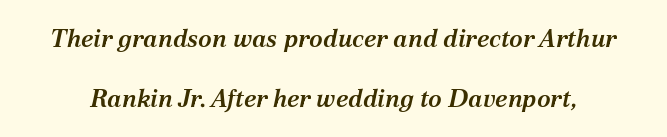
{"italic": "yes", "lean": "right", "slant_degrees": 12, "bold": "semi", "underline": "no", "line_spacing": "loose", "line_spacing_ratio": 2.4, "letter_spacing": "normal", "letter_spacing_em": 0.0, "glyph_px": 25}
